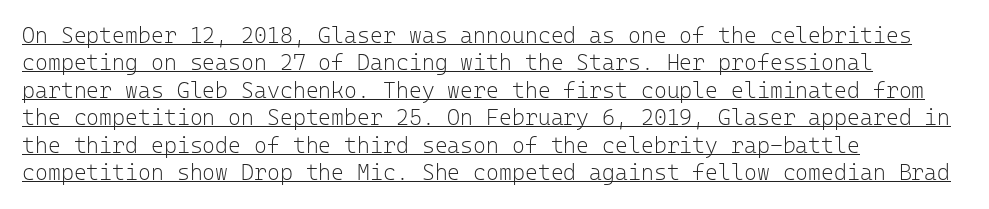
{"italic": "no", "bold": "no", "underline": "yes", "align": "left", "line_spacing": "normal", "line_spacing_ratio": 1.25, "letter_spacing": "normal", "letter_spacing_em": 0.0, "glyph_px": 22}
